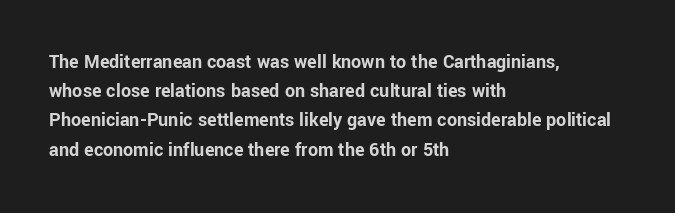
The image shows 20 px bold type, upright; set left-aligned, normal line spacing (1.46x), normal letter spacing, not underlined.
